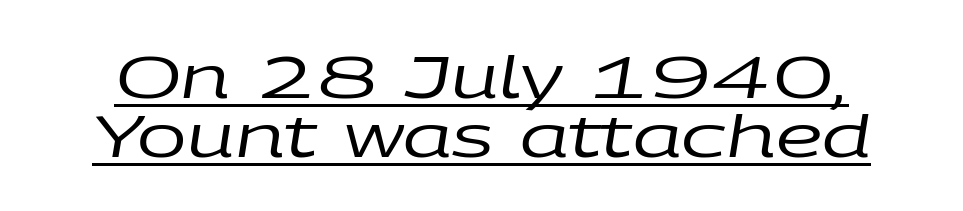
The image shows 59 px regular-weight, wide type, italic (leaning right); set tight line spacing (1.0x), normal letter spacing, underlined; low stroke contrast and a large x-height.
